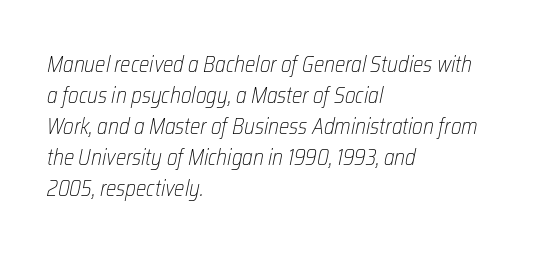
{"italic": "yes", "lean": "right", "slant_degrees": 12, "bold": "no", "underline": "no", "align": "left", "line_spacing": "normal", "line_spacing_ratio": 1.41, "letter_spacing": "normal", "letter_spacing_em": 0.0, "glyph_px": 22}
